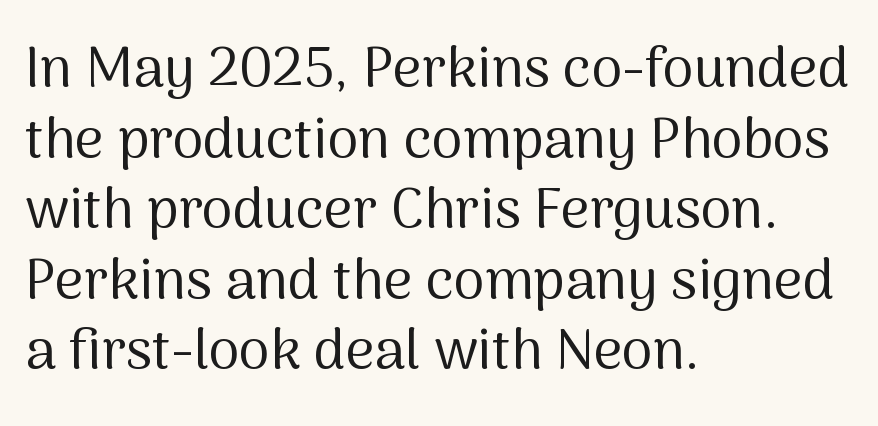
The face used here is a sans, in the tradition of grotesques and geometrics. Only glyphs here, with clear space below each row. Counters stay open thanks to moderate or lighter strokes. The paragraph has a hard left edge and a soft right edge.
